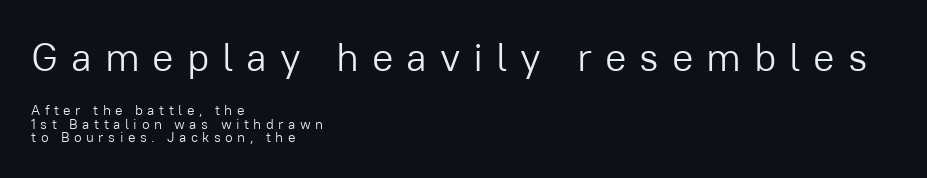
{"serif": "no", "italic": "no", "bold": "no", "weight": "light", "width": "normal", "stroke_contrast": "low", "x_height": "medium", "monospaced": "no", "underline": "no", "align": "left", "line_spacing": "tight", "line_spacing_ratio": 0.96, "letter_spacing": "wide", "letter_spacing_em": 0.32, "larger_block": "first", "size_ratio": 2.86, "glyph_px": 40}
